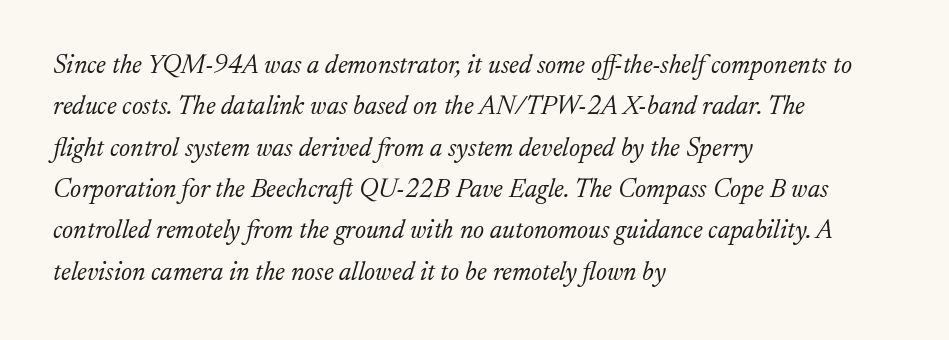
{"italic": "yes", "lean": "right", "slant_degrees": 17, "bold": "no", "underline": "no", "align": "left", "line_spacing": "normal", "line_spacing_ratio": 1.59, "letter_spacing": "normal", "letter_spacing_em": 0.0, "glyph_px": 26}
